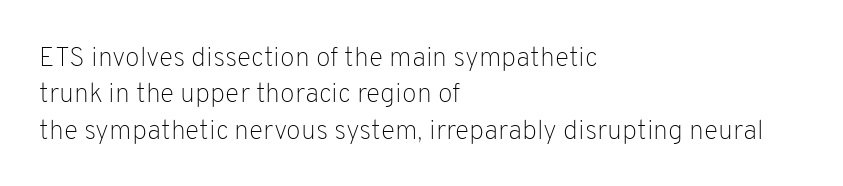
The image shows 27 px text type, upright; set left-aligned, normal line spacing (1.35x), normal letter spacing, not underlined.
